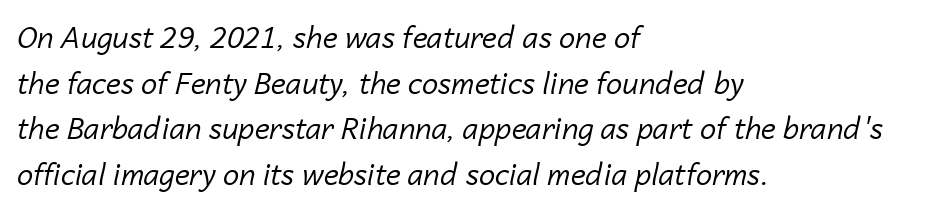
The image shows 29 px regular-weight type, italic (leaning right); set left-aligned, normal line spacing (1.57x), normal letter spacing, not underlined; low stroke contrast and a medium x-height.
